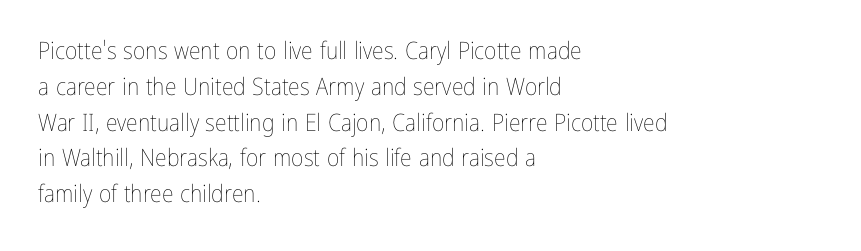
The setting favours the left margin, as ordinary paragraphs usually do. Upright lettering throughout. Letter spacing: default. No chunkiness to these letters — they're not bold.
